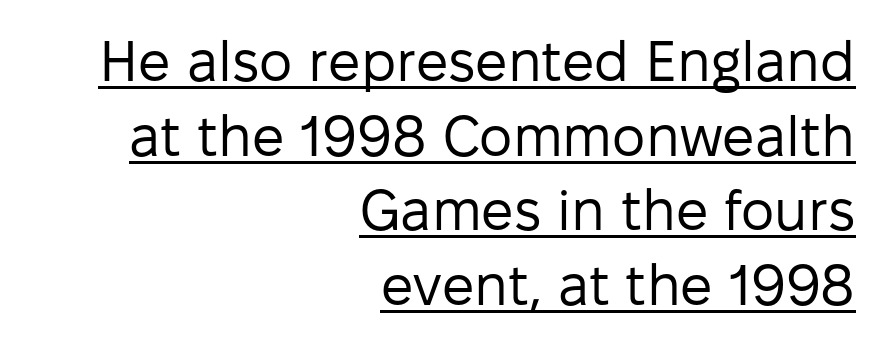
The image shows 57 px regular-weight sans-serif type, upright; set right-aligned, normal line spacing (1.31x), normal letter spacing, underlined; low stroke contrast and a medium x-height.
